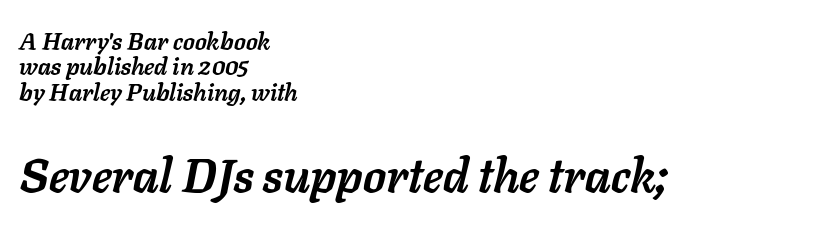
Q: Is the text bold? A: Yes.
Q: Is the text italic (slanted)? A: Yes, it leans right by about 11 degrees.
Q: Is the text underlined? A: No.
Q: How is the paragraph aligned? A: Left-aligned.
Q: Is the spacing between letters normal or unusually wide? A: Normal.
Q: Is the spacing between lines tight, normal or loose? A: Tight.
Q: Which block of text is set in a larger size, the first (top) or the second (bottom)? A: The second (bottom) one.
Q: Width (condensed, normal, or wide)? A: Normal.
Q: Stroke contrast? A: Low.
Q: x-height? A: Medium.
Q: Monospaced? A: No.
